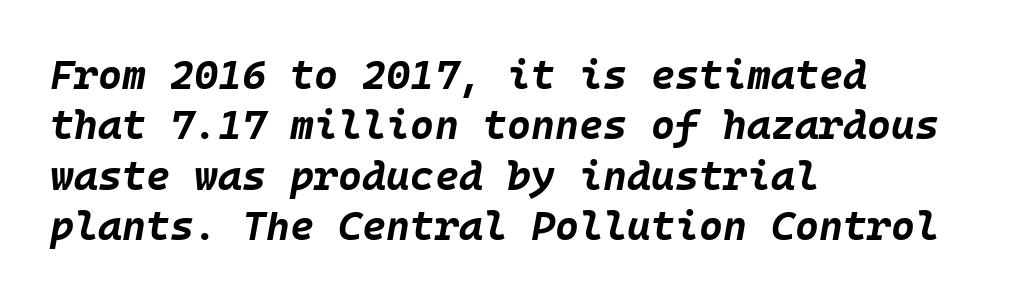
The image shows 41 px bold type, italic (leaning right); set left-aligned, line spacing 1.23x, normal letter spacing, not underlined; low stroke contrast and a large x-height.
